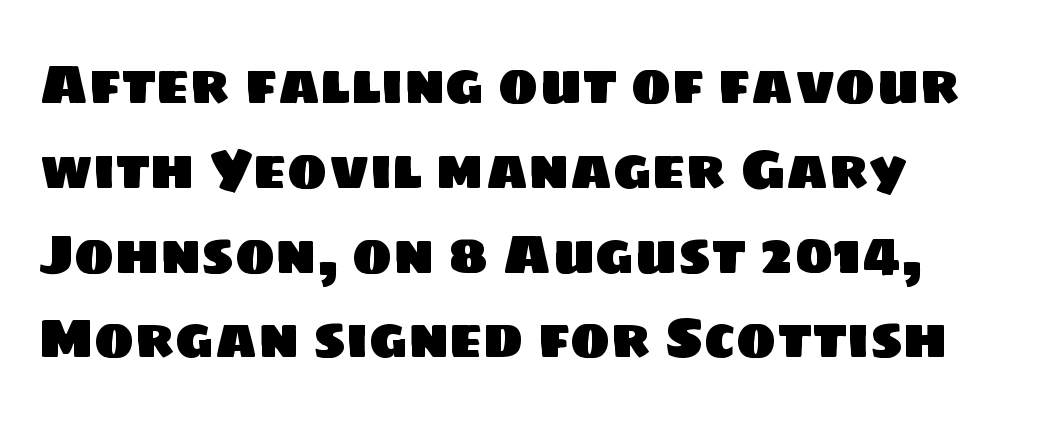
The image shows 54 px sans-serif type; set left-aligned, normal line spacing (1.57x), normal letter spacing, not underlined; low stroke contrast and a large x-height.
